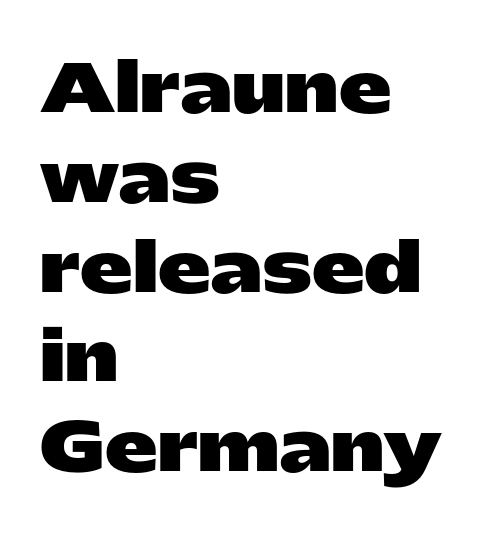
{"serif": "no", "italic": "no", "bold": "yes", "weight": "heavy", "width": "wide", "stroke_contrast": "low", "x_height": "medium", "monospaced": "no", "underline": "no", "align": "left", "line_spacing": "normal", "line_spacing_ratio": 1.36, "letter_spacing": "normal", "letter_spacing_em": 0.0, "glyph_px": 66}
